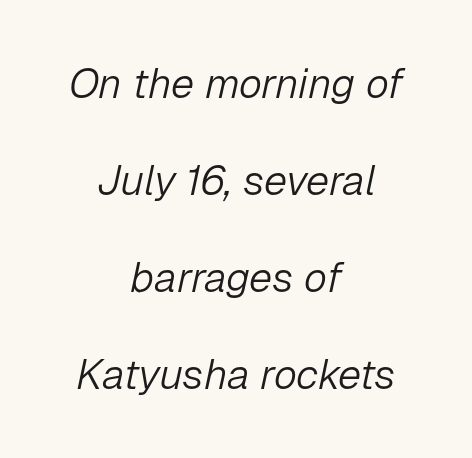
Q: Is the text bold? A: No.
Q: Is the text italic (slanted)? A: Yes, it leans right by about 12 degrees.
Q: Is the text underlined? A: No.
Q: How is the paragraph aligned? A: Centered.
Q: Is the spacing between letters normal or unusually wide? A: Normal.
Q: Is the spacing between lines tight, normal or loose? A: Loose.
Q: Width (condensed, normal, or wide)? A: Normal.
Q: Stroke contrast? A: Low.
Q: x-height? A: Medium.
Q: Monospaced? A: No.
